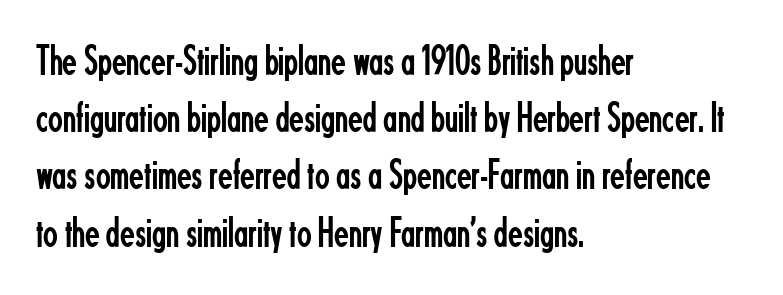
Characters follow at the spacing the type designer built in. A typesetter would call this leading conventional body-copy spacing. Lines of text with bare space underneath. Upright lettering throughout. One-word summary of the alignment: left. Observe the absence of serifs on each vertical stroke in this sample.
